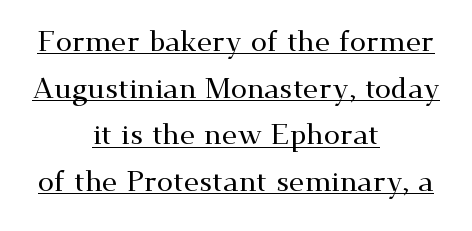
The image shows 29 px wide serif type, upright; set centered, normal line spacing (1.61x), normal letter spacing, underlined; medium stroke contrast and a small x-height.
